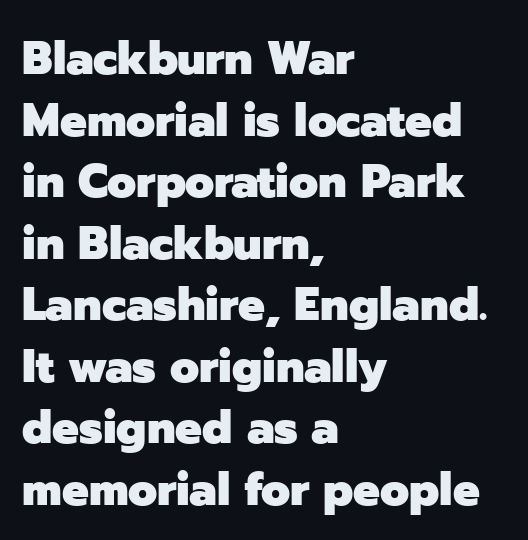
{"serif": "no", "italic": "no", "bold": "yes", "weight": "heavy", "width": "normal", "stroke_contrast": "low", "x_height": "medium", "monospaced": "no", "underline": "no", "align": "left", "line_spacing": "normal", "line_spacing_ratio": 1.31, "letter_spacing": "normal", "letter_spacing_em": 0.0, "glyph_px": 47}
